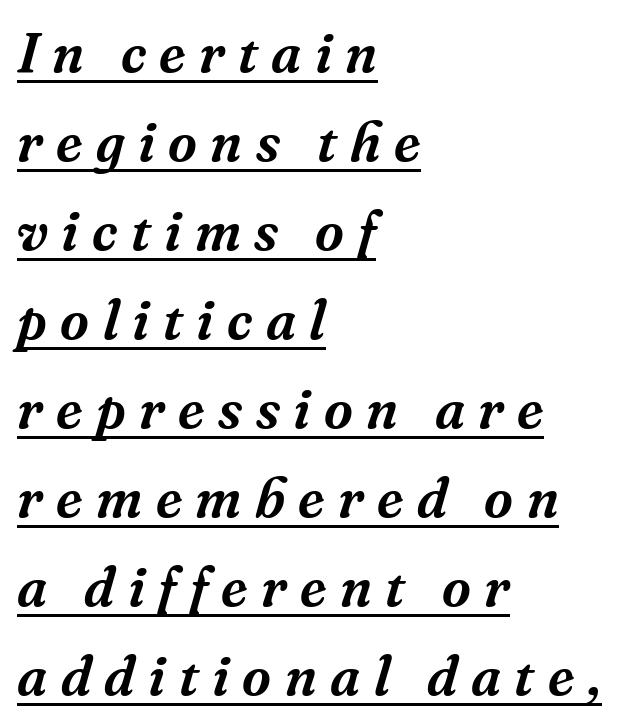
{"serif": "yes", "italic": "yes", "lean": "right", "slant_degrees": 16, "width": "normal", "stroke_contrast": "medium", "x_height": "medium", "monospaced": "no", "underline": "yes", "align": "left", "line_spacing": "normal", "line_spacing_ratio": 1.59, "letter_spacing": "wide", "letter_spacing_em": 0.24, "glyph_px": 56}
